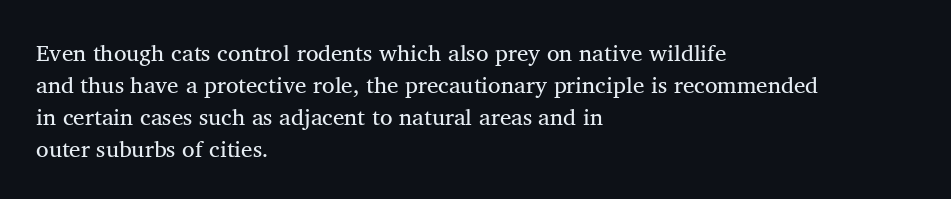
Caption: standard tracking, unaltered. Does the leading feel generous? No, just average. The lines are quadded left. Check the space under the baseline: it is left empty.
